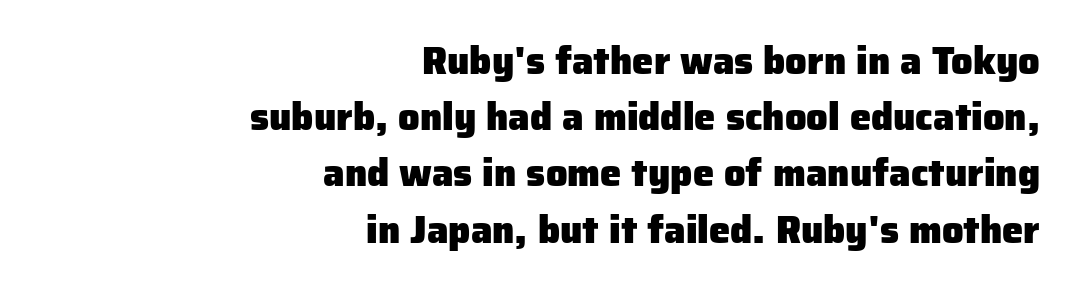
The image shows 38 px heavy sans-serif type, upright; set right-aligned, normal line spacing (1.48x), normal letter spacing, not underlined; low stroke contrast and a medium x-height.
